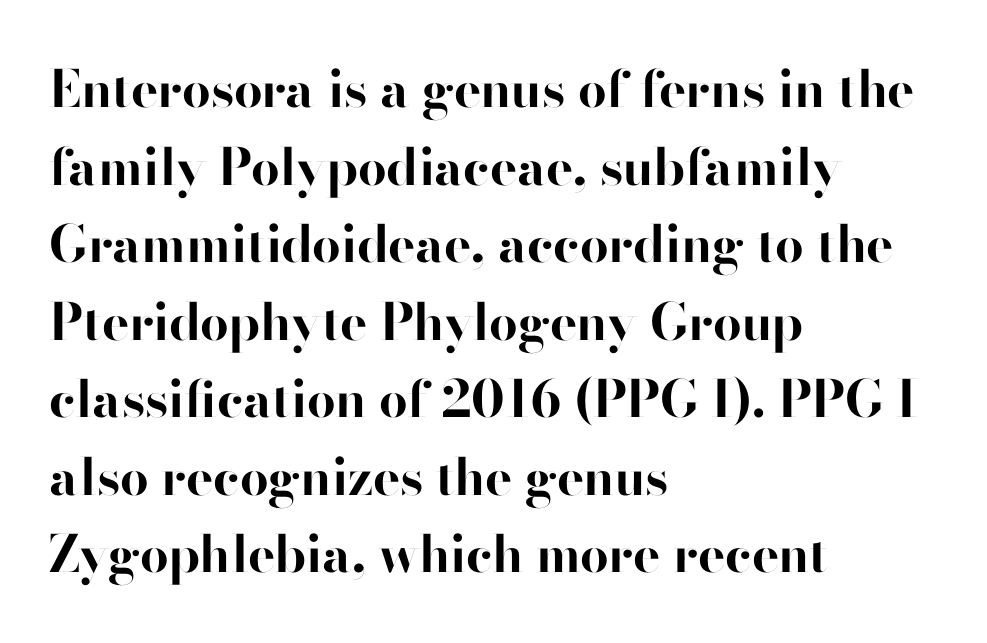
{"serif": "no", "italic": "no", "bold": "yes", "weight": "bold", "width": "normal", "stroke_contrast": "high", "x_height": "small", "monospaced": "no", "underline": "no", "align": "left", "line_spacing": "normal", "line_spacing_ratio": 1.52, "letter_spacing": "normal", "letter_spacing_em": 0.0, "glyph_px": 51}
